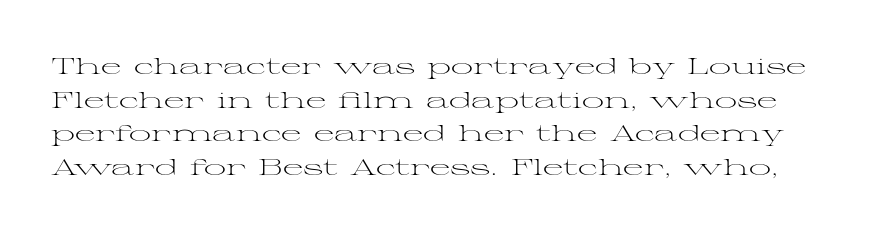
Q: Is the text bold? A: No.
Q: Is the text italic (slanted)? A: No, it is upright.
Q: Is the text underlined? A: No.
Q: Is the spacing between letters normal or unusually wide? A: Normal.
Q: Is the spacing between lines tight, normal or loose? A: Normal.
